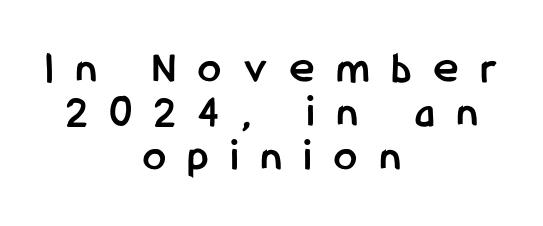
The passage shown stacks its lines with hardly any gap. The passage shown has open, widely tracked lettering throughout. The rendering positions every line midway between the sides. Descender tails drop into unmarked territory. Spacing verdict: proportional, widths tailored to each character. I'd describe the lettering as bold — thick and assertive.
